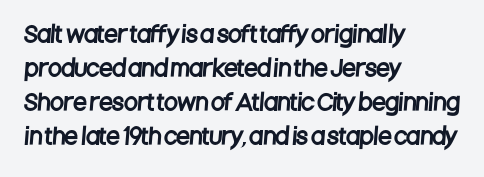
The image shows 22 px text type; set left-aligned, normal line spacing (1.55x), normal letter spacing, not underlined.
